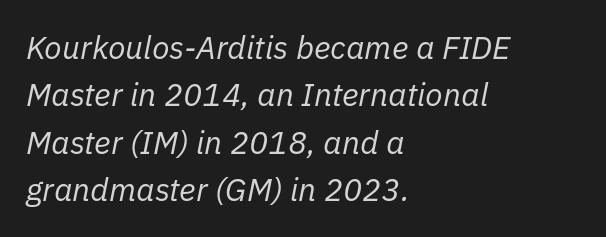
The image shows 32 px regular-weight type, italic (leaning right); set left-aligned, normal line spacing (1.48x), normal letter spacing, not underlined; low stroke contrast and a medium x-height.
